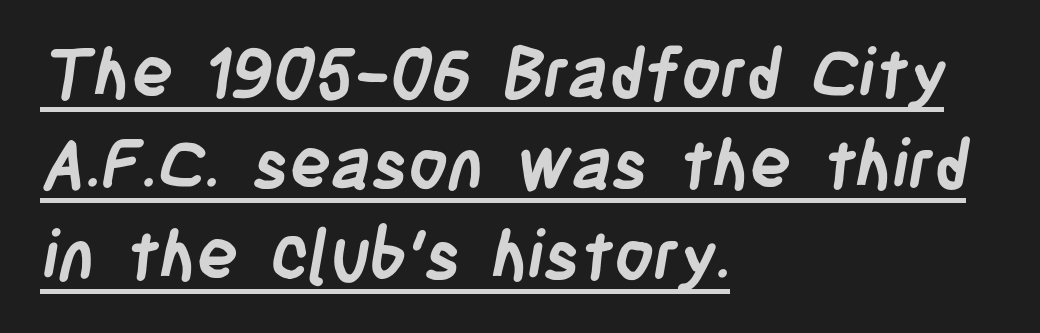
How are the letters spaced? Ordinarily, with no added tracking. Type style note: lacks serifs. Regarding leading, the lines here are spaced in the standard way. Every letter is thick-stroked: bold, no question. Beneath each row of characters lies a ruled line.
